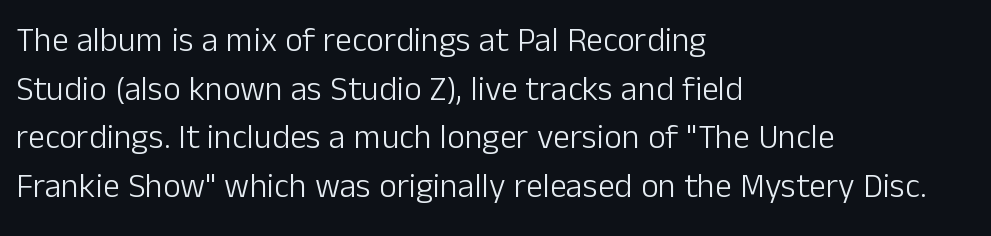
{"serif": "no", "italic": "no", "bold": "no", "weight": "light", "width": "normal", "stroke_contrast": "low", "x_height": "medium", "monospaced": "no", "underline": "no", "align": "left", "line_spacing": "normal", "line_spacing_ratio": 1.43, "letter_spacing": "normal", "letter_spacing_em": 0.0, "glyph_px": 34}
